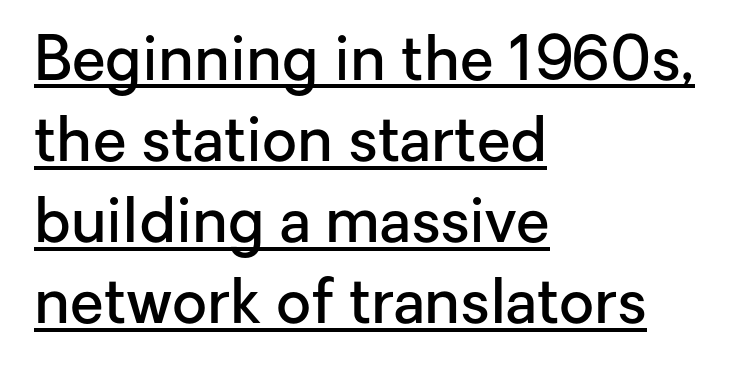
{"serif": "no", "italic": "no", "bold": "semi", "weight": "semibold", "width": "normal", "stroke_contrast": "low", "x_height": "medium", "monospaced": "no", "underline": "yes", "align": "left", "line_spacing": "normal", "line_spacing_ratio": 1.33, "letter_spacing": "normal", "letter_spacing_em": 0.0, "glyph_px": 61}
